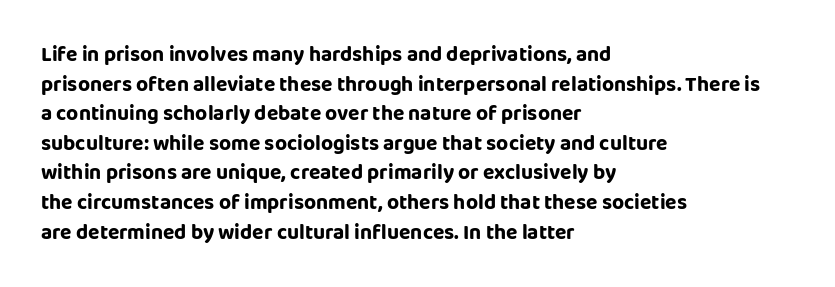
Q: Is the text italic (slanted)? A: No, it is upright.
Q: Is the text underlined? A: No.
Q: How is the paragraph aligned? A: Left-aligned.
Q: Is the spacing between letters normal or unusually wide? A: Normal.
Q: Is the spacing between lines tight, normal or loose? A: Normal.
